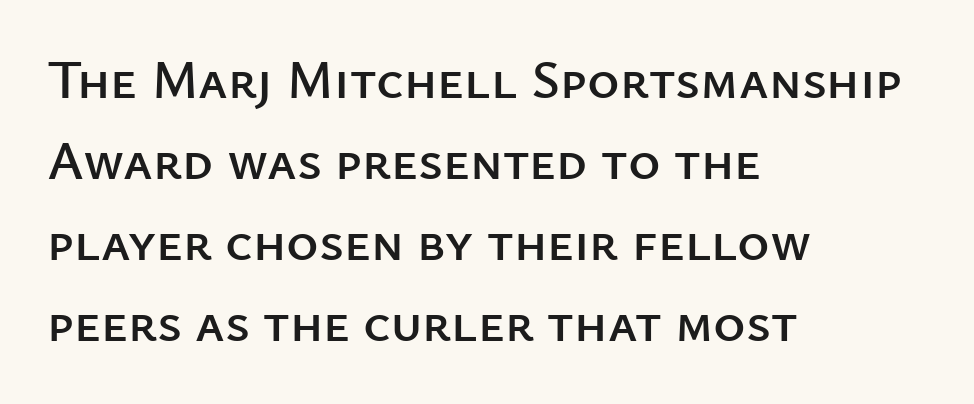
Q: Is the text italic (slanted)? A: No, it is upright.
Q: Is the typeface a serif or a sans-serif typeface? A: Sans-serif.
Q: Is the text underlined? A: No.
Q: How is the paragraph aligned? A: Left-aligned.
Q: Is the spacing between letters normal or unusually wide? A: Normal.
Q: Is the spacing between lines tight, normal or loose? A: Normal.
Q: Width (condensed, normal, or wide)? A: Normal.
Q: Stroke contrast? A: Low.
Q: x-height? A: Medium.
Q: Monospaced? A: No.
